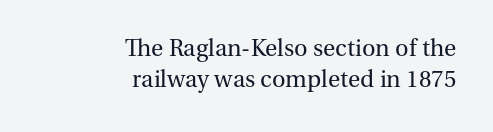
The image shows 25 px text type, upright; set right-aligned, normal line spacing (1.25x), normal letter spacing, not underlined.
